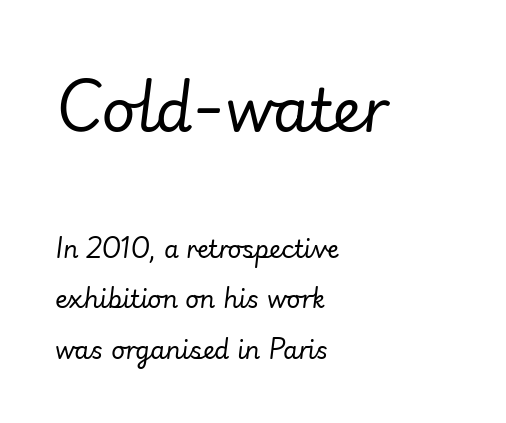
Is this a heavy cut? Hardly; it is regular or lighter. The rendering uses natural spacing where letterforms have individual widths. Alignment: flush left. The area under the type is left untouched.
